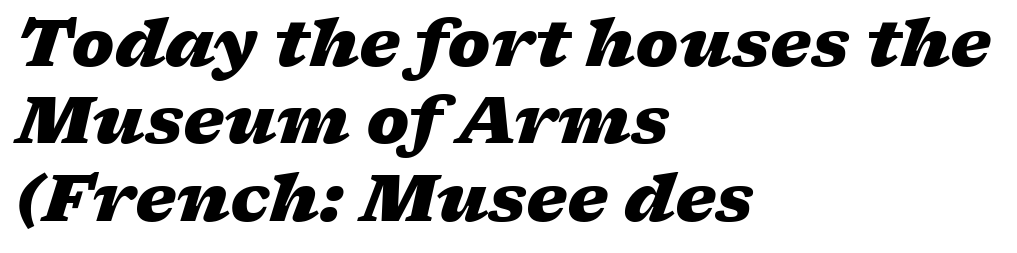
Q: Is the text bold? A: Yes.
Q: Is the text italic (slanted)? A: Yes, it leans right by about 17 degrees.
Q: Is the text underlined? A: No.
Q: How is the paragraph aligned? A: Left-aligned.
Q: Is the spacing between letters normal or unusually wide? A: Normal.
Q: Width (condensed, normal, or wide)? A: Wide.
Q: Stroke contrast? A: Low.
Q: x-height? A: Medium.
Q: Monospaced? A: No.
